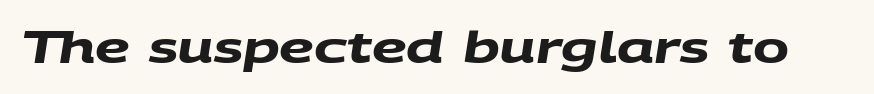
{"serif": "no", "bold": "yes", "weight": "heavy", "width": "wide", "stroke_contrast": "medium", "x_height": "large", "monospaced": "no", "underline": "no", "letter_spacing": "normal", "letter_spacing_em": 0.0, "glyph_px": 43}
